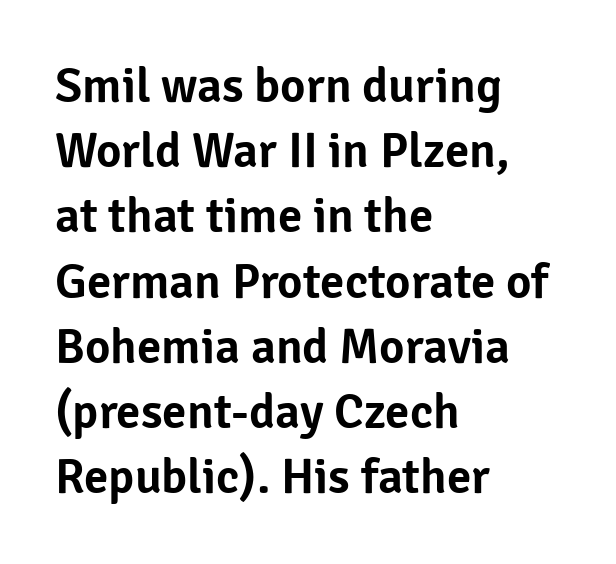
The lines are quadded left. Just letters on the line, the space beneath them empty. The characters display no serif detailing; their extremities are plain. Ordinary non-slanted type is in use.
